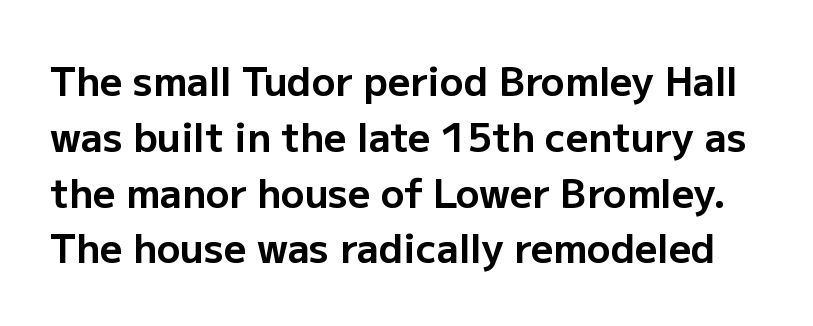
Q: Is the text bold? A: Yes.
Q: Is the text italic (slanted)? A: No, it is upright.
Q: Is the typeface a serif or a sans-serif typeface? A: Sans-serif.
Q: Is the text underlined? A: No.
Q: Is the spacing between letters normal or unusually wide? A: Normal.
Q: Is the spacing between lines tight, normal or loose? A: Normal.
Q: Width (condensed, normal, or wide)? A: Normal.
Q: Stroke contrast? A: Low.
Q: x-height? A: Medium.
Q: Monospaced? A: No.
